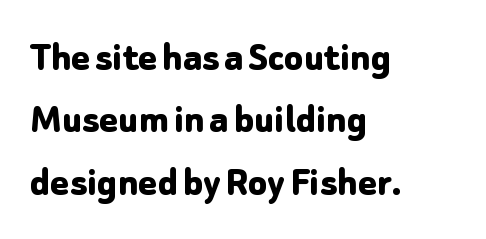
{"serif": "no", "italic": "no", "bold": "yes", "weight": "bold", "width": "normal", "stroke_contrast": "low", "x_height": "medium", "monospaced": "no", "underline": "no", "align": "left", "line_spacing": "normal", "line_spacing_ratio": 1.42, "letter_spacing": "normal", "letter_spacing_em": 0.0, "glyph_px": 44}
